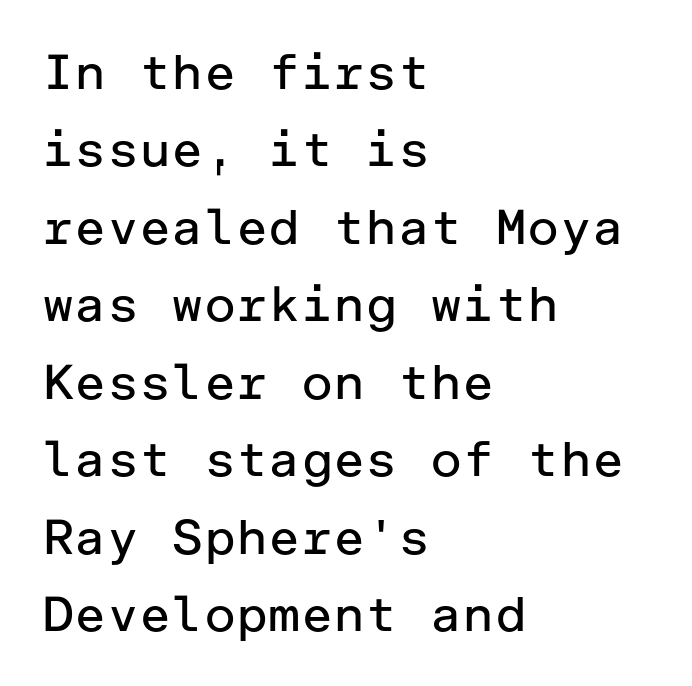
The image shows 49 px regular-weight sans-serif type, upright; set left-aligned, normal line spacing (1.58x), normal letter spacing, not underlined; low stroke contrast and a medium x-height.
